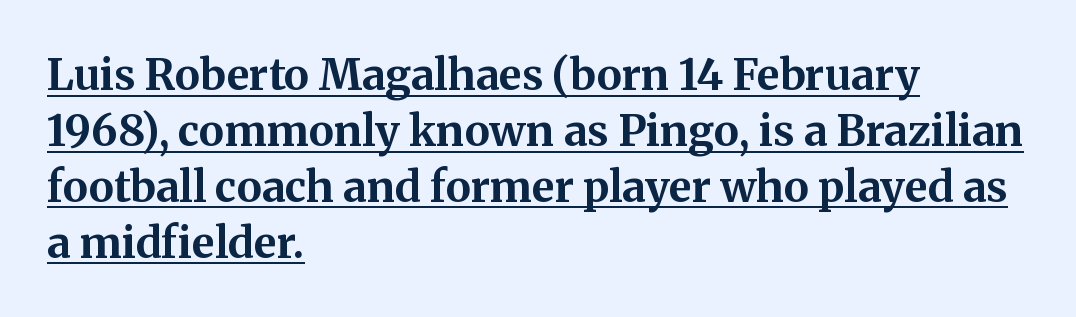
{"serif": "yes", "italic": "no", "bold": "yes", "weight": "bold", "width": "normal", "stroke_contrast": "medium", "x_height": "medium", "monospaced": "no", "underline": "yes", "align": "left", "line_spacing": "normal", "line_spacing_ratio": 1.3, "letter_spacing": "normal", "letter_spacing_em": 0.0, "glyph_px": 43}
